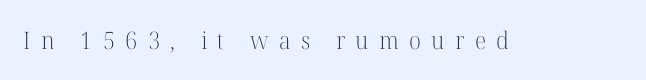
The typesetting does not lean heavy: it is not bold. A typesetter would mark this as roman, not italic. Beneath every word, the page is bare. Letter spacing: wide.
